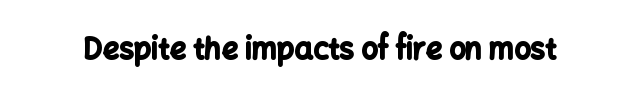
The image shows 29 px bold sans-serif type, upright; set normal letter spacing, not underlined; low stroke contrast and a medium x-height.
